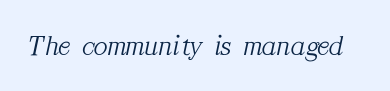
{"serif": "yes", "italic": "yes", "lean": "right", "slant_degrees": 12, "bold": "no", "weight": "light", "width": "normal", "stroke_contrast": "medium", "x_height": "medium", "monospaced": "no", "underline": "no", "letter_spacing": "normal", "letter_spacing_em": 0.0, "glyph_px": 29}
